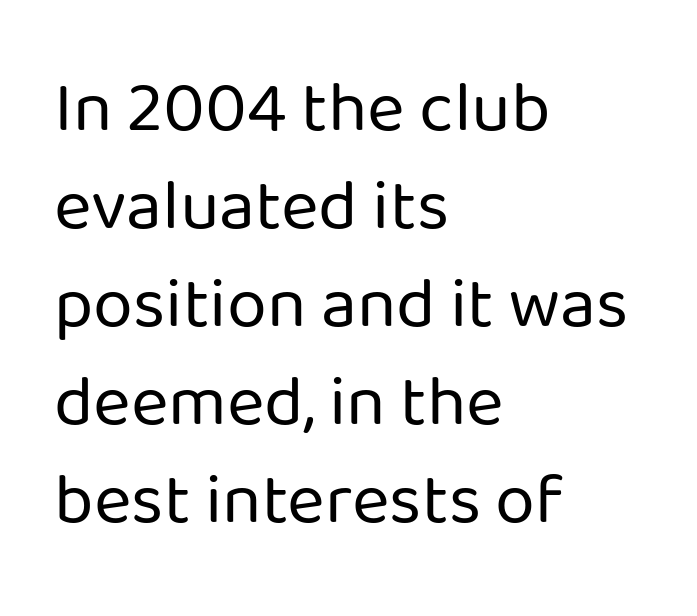
Honestly, the letter spacing is just normal — you wouldn't notice it. Each letter keeps its own natural width here, so spacing adapts to shape. The baseline area is clear. The paragraph has a hard left edge and a soft right edge. Unbolded letterforms with no extra heft. Letterform terminals end flat and unadorned throughout the passage.
